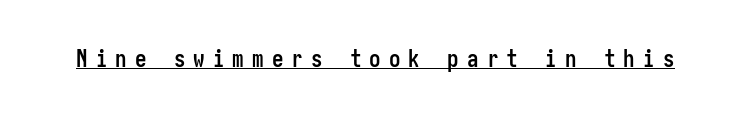
Q: Is the text bold? A: Yes.
Q: Is the text italic (slanted)? A: No, it is upright.
Q: Is the text underlined? A: Yes.
Q: Is the spacing between letters normal or unusually wide? A: Unusually wide.
